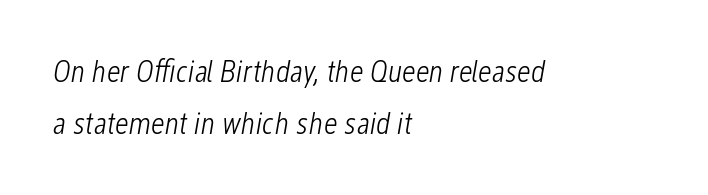
{"italic": "yes", "lean": "right", "slant_degrees": 12, "bold": "no", "weight": "light", "width": "condensed", "stroke_contrast": "low", "x_height": "medium", "monospaced": "no", "underline": "no", "align": "left", "line_spacing": "normal", "line_spacing_ratio": 1.67, "letter_spacing": "normal", "letter_spacing_em": 0.0, "glyph_px": 31}
